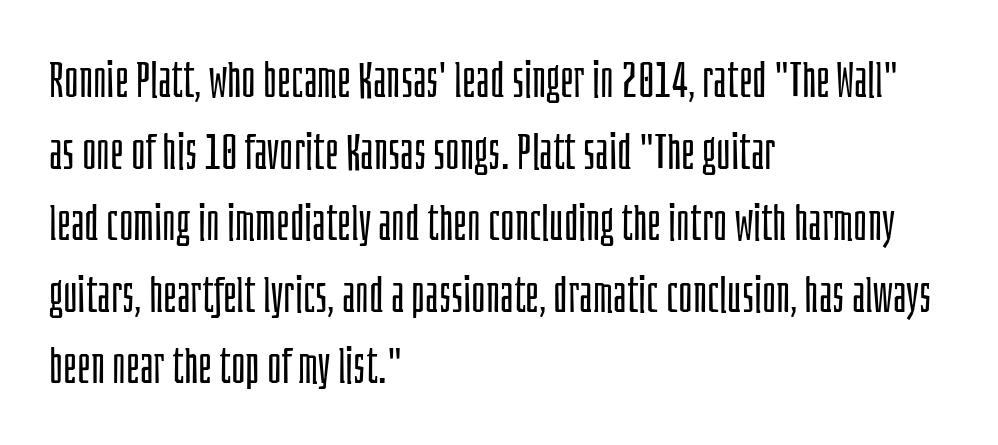
{"serif": "no", "italic": "no", "bold": "no", "weight": "light", "width": "condensed", "stroke_contrast": "low", "x_height": "large", "monospaced": "no", "underline": "no", "align": "left", "line_spacing": "normal", "line_spacing_ratio": 1.46, "letter_spacing": "normal", "letter_spacing_em": 0.0, "glyph_px": 49}
